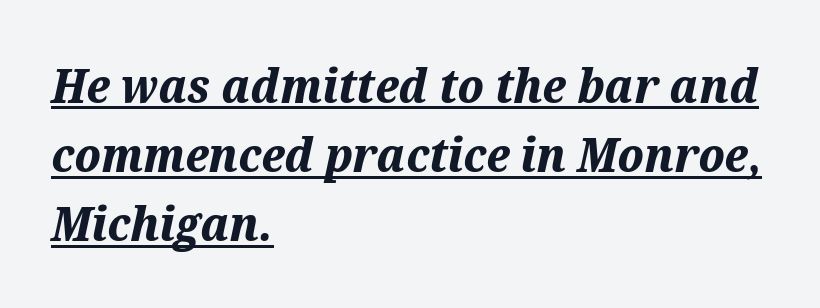
Q: Is the text bold? A: Yes.
Q: Is the text italic (slanted)? A: Yes, it leans right by about 12 degrees.
Q: Is the text underlined? A: Yes.
Q: How is the paragraph aligned? A: Left-aligned.
Q: Is the spacing between letters normal or unusually wide? A: Normal.
Q: Is the spacing between lines tight, normal or loose? A: Normal.
Q: Width (condensed, normal, or wide)? A: Normal.
Q: Stroke contrast? A: Medium.
Q: x-height? A: Medium.
Q: Monospaced? A: No.
